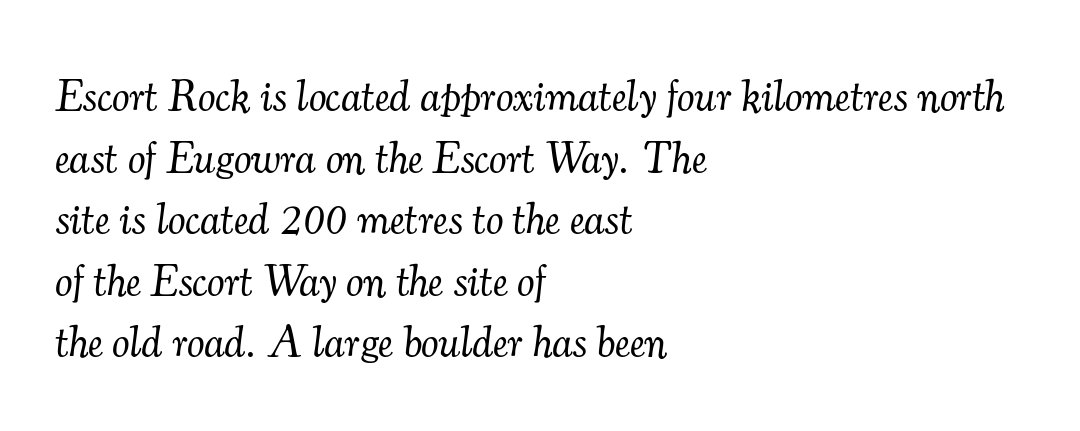
The image shows 44 px light serif type, italic (leaning right); set left-aligned, normal line spacing (1.4x), normal letter spacing, not underlined; medium stroke contrast and a small x-height.
